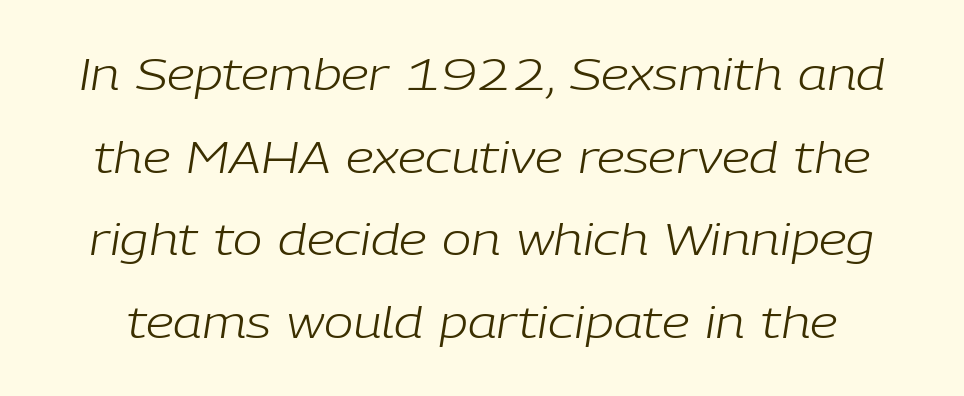
{"italic": "yes", "lean": "right", "slant_degrees": 9, "bold": "no", "weight": "light", "width": "normal", "stroke_contrast": "low", "x_height": "medium", "monospaced": "no", "underline": "no", "line_spacing_ratio": 1.88, "letter_spacing": "normal", "letter_spacing_em": 0.0, "glyph_px": 44}
